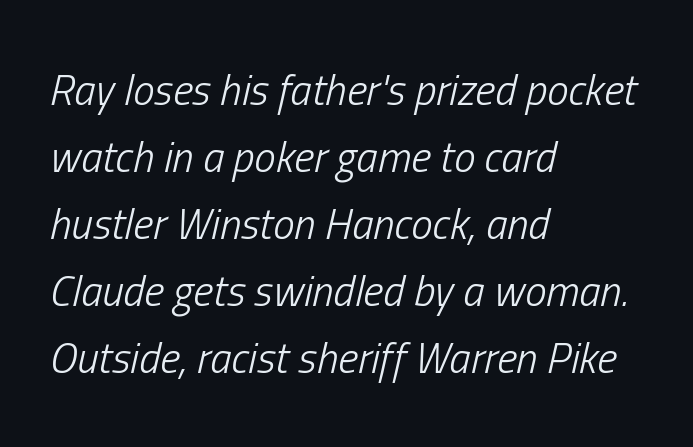
Each word holds together tightly as a unit, with standard inter-letter gaps. Is the type heavy? It reads as light-to-regular instead. Notice how descenders clear the ascenders below comfortably — that's standard leading. The face used here has a pronounced slope to its letters. Do the characters align in a grid? No, the font is proportional. Short and long lines alike share a common starting point at left.
